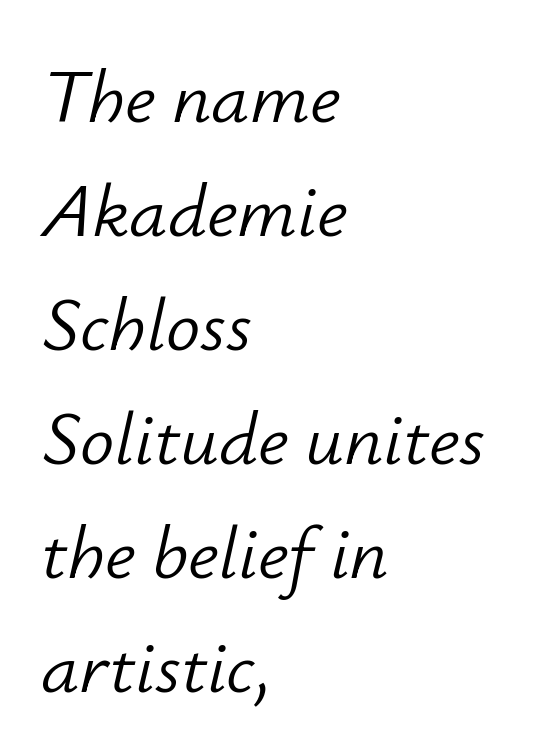
The image shows 76 px light type, italic (leaning right); set left-aligned, normal line spacing (1.5x), normal letter spacing, not underlined; low stroke contrast and a small x-height.
